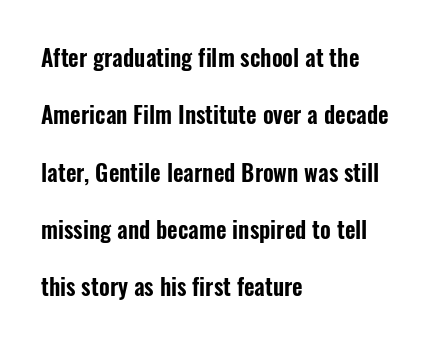
Q: Is the text italic (slanted)? A: No, it is upright.
Q: Is the text underlined? A: No.
Q: How is the paragraph aligned? A: Left-aligned.
Q: Is the spacing between letters normal or unusually wide? A: Normal.
Q: Is the spacing between lines tight, normal or loose? A: Loose.
